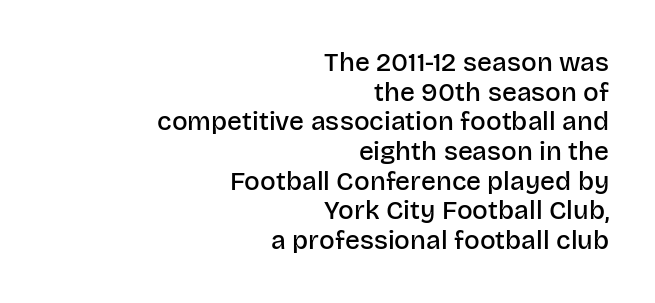
{"italic": "no", "bold": "semi", "underline": "no", "align": "right", "line_spacing": "tight", "line_spacing_ratio": 1.14, "letter_spacing": "normal", "letter_spacing_em": 0.0, "glyph_px": 26}
